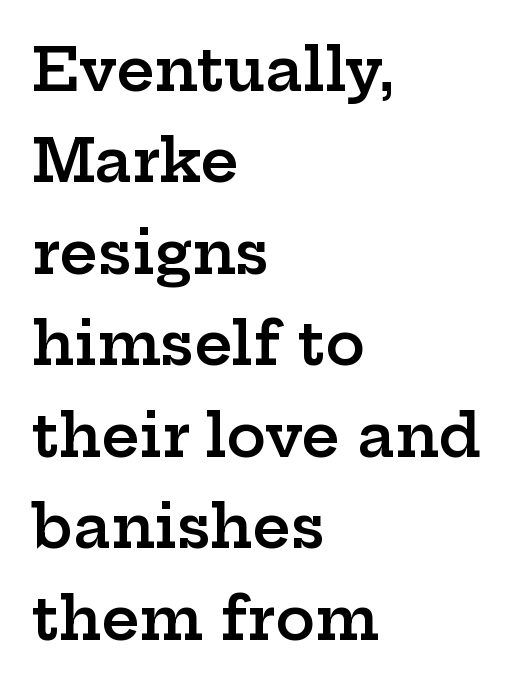
The image shows 59 px semibold, wide serif type, upright; set left-aligned, normal line spacing (1.55x), normal letter spacing, not underlined; low stroke contrast and a medium x-height.
